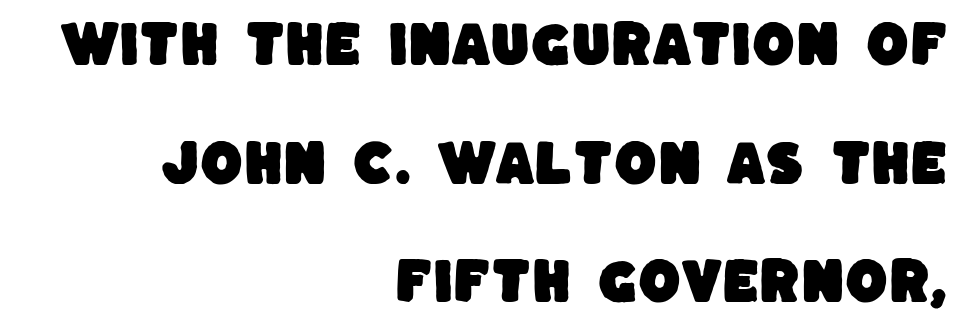
The image shows 49 px sans-serif type; set right-aligned, loose line spacing (2.42x), normal letter spacing, not underlined; low stroke contrast and a large x-height.
